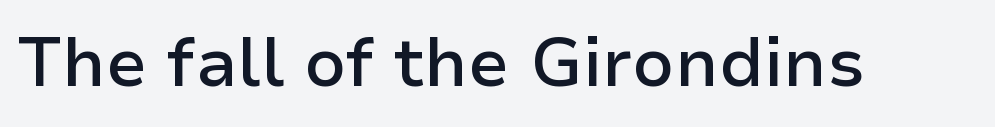
In terms of letterform style, serifs are entirely absent. Decoration check: the copy has no underline. There is no visible air inserted between adjacent glyphs. Spacing verdict: proportional, widths tailored to each character. Notice how the stems are strictly vertical — no italics here.
